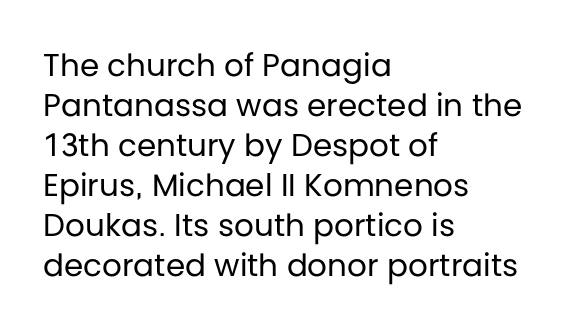
Think of a printed novel: that variable character pitch is what you see here. A student would call this left alignment; a typographer would say flush left, rag right. The passage shown is not bold in any degree. Lines of text with bare space underneath. Regular leading. Style check: upright.
